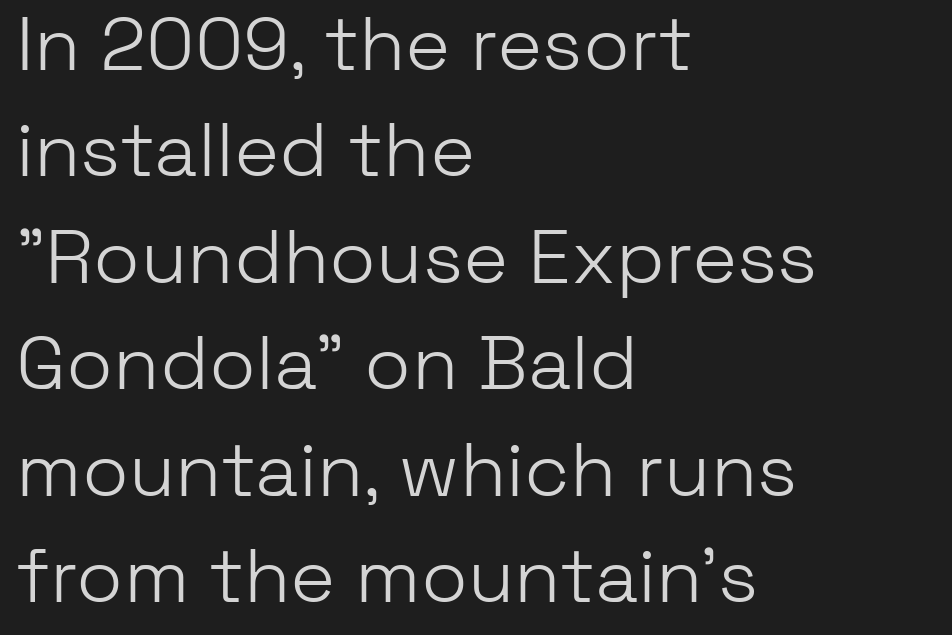
{"serif": "no", "italic": "no", "bold": "no", "weight": "light", "width": "normal", "stroke_contrast": "low", "x_height": "medium", "monospaced": "no", "underline": "no", "align": "left", "line_spacing": "normal", "line_spacing_ratio": 1.4, "letter_spacing": "normal", "letter_spacing_em": 0.0, "glyph_px": 76}
